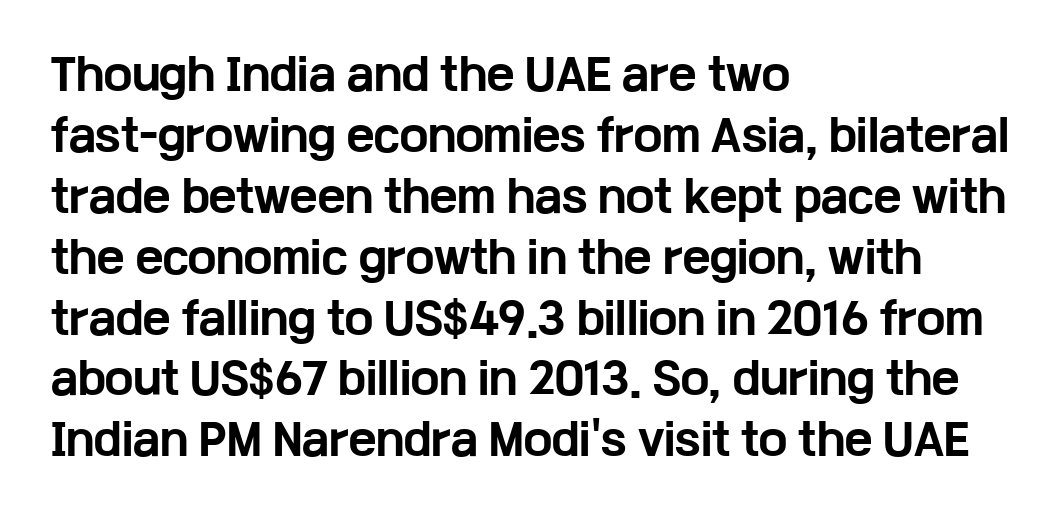
{"serif": "no", "italic": "no", "bold": "yes", "weight": "bold", "width": "wide", "stroke_contrast": "low", "x_height": "medium", "monospaced": "no", "underline": "no", "align": "left", "line_spacing": "normal", "line_spacing_ratio": 1.45, "letter_spacing": "normal", "letter_spacing_em": 0.0, "glyph_px": 42}
